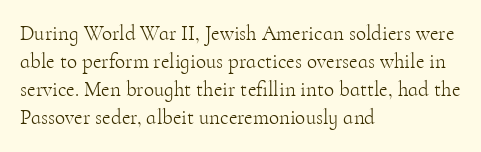
{"italic": "no", "bold": "no", "underline": "no", "align": "left", "line_spacing": "normal", "line_spacing_ratio": 1.34, "letter_spacing": "normal", "letter_spacing_em": 0.0, "glyph_px": 21}
